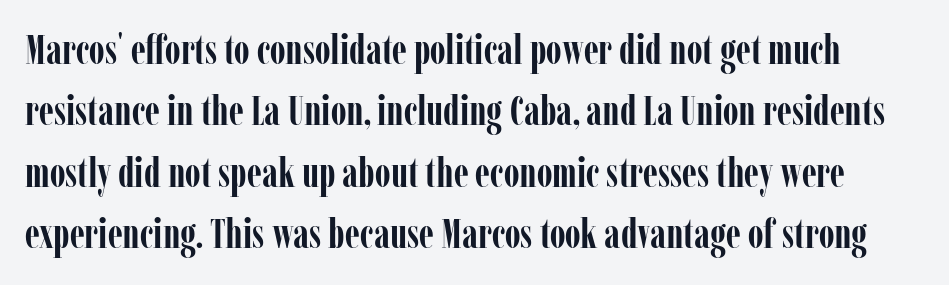
Q: Is the text bold? A: Yes.
Q: Is the text italic (slanted)? A: No, it is upright.
Q: Is the typeface a serif or a sans-serif typeface? A: Serif.
Q: Is the text underlined? A: No.
Q: Is the spacing between letters normal or unusually wide? A: Normal.
Q: Is the spacing between lines tight, normal or loose? A: Normal.
Q: Width (condensed, normal, or wide)? A: Condensed.
Q: Stroke contrast? A: Low.
Q: x-height? A: Medium.
Q: Monospaced? A: No.
